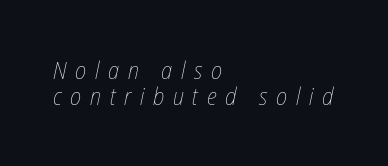
Anything drawn beneath the words? Only blank space. Is the letter spacing exaggerated? Yes — the characters are pushed far apart. The rendering uses a small line-height, squeezing the rows. The specimen reads as italic at a glance. Vertical stems look standard width or narrower in stroke.
